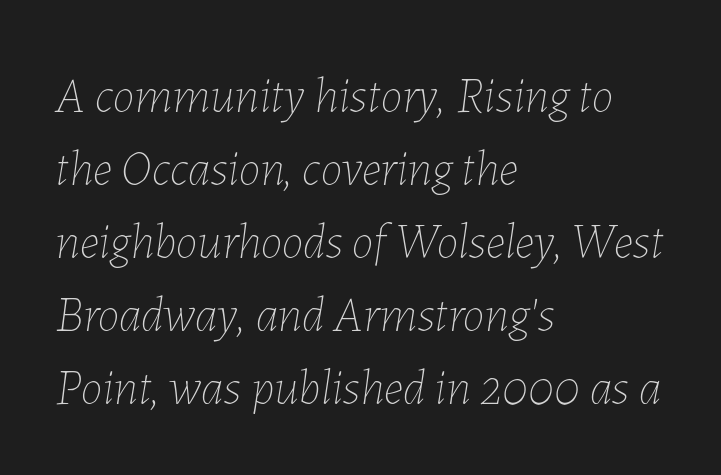
Q: Is the text bold? A: No.
Q: Is the text italic (slanted)? A: Yes, it leans right by about 7 degrees.
Q: Is the text underlined? A: No.
Q: How is the paragraph aligned? A: Left-aligned.
Q: Is the spacing between letters normal or unusually wide? A: Normal.
Q: Is the spacing between lines tight, normal or loose? A: Normal.
Q: Width (condensed, normal, or wide)? A: Normal.
Q: Stroke contrast? A: Low.
Q: x-height? A: Medium.
Q: Monospaced? A: No.
